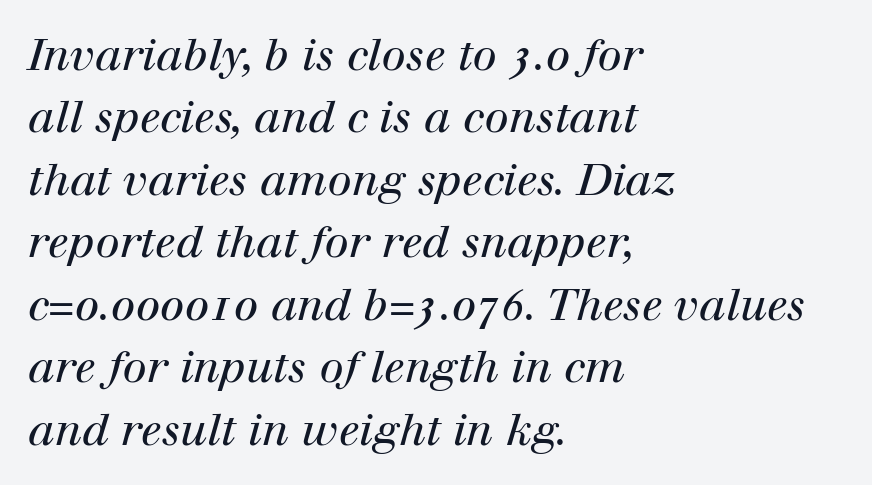
{"serif": "yes", "italic": "yes", "lean": "right", "slant_degrees": 12, "bold": "no", "weight": "regular", "width": "normal", "stroke_contrast": "high", "x_height": "medium", "monospaced": "no", "underline": "no", "align": "left", "line_spacing": "normal", "line_spacing_ratio": 1.42, "letter_spacing": "normal", "letter_spacing_em": 0.0, "glyph_px": 44}
